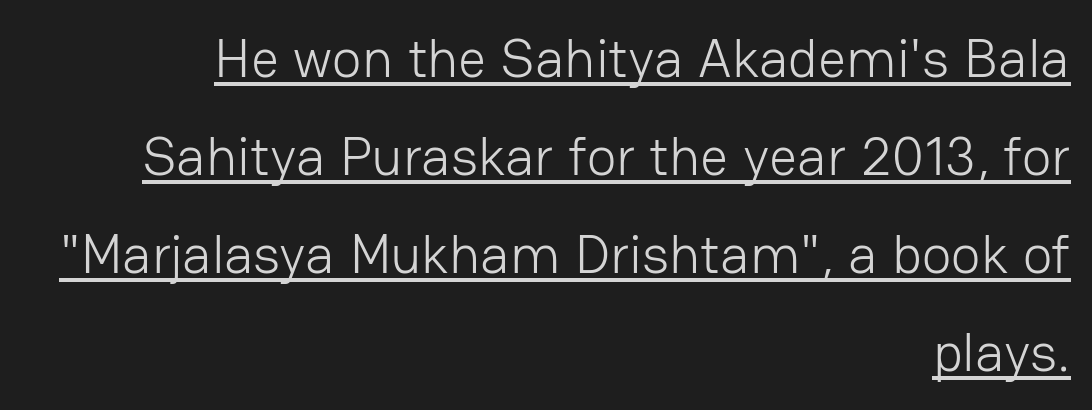
The image shows 55 px light sans-serif type, upright; set right-aligned, line spacing 1.78x, normal letter spacing, underlined; low stroke contrast and a medium x-height.
